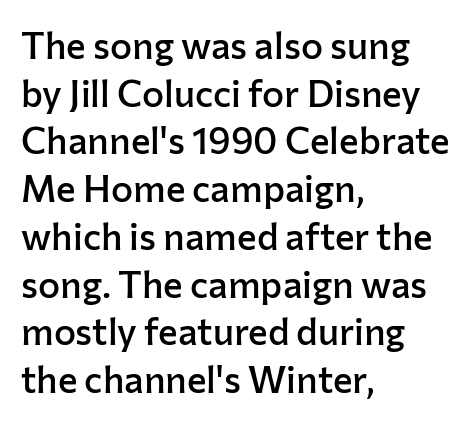
The typesetting leans somewhat heavy: a semibold. Layout note: lines flush left. This sample uses a sans-serif face. Successive baselines arrive at the customary interval.
